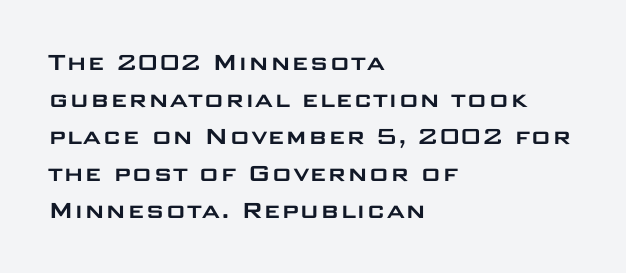
Q: Is the text italic (slanted)? A: No, it is upright.
Q: Is the typeface a serif or a sans-serif typeface? A: Sans-serif.
Q: Is the text underlined? A: No.
Q: How is the paragraph aligned? A: Left-aligned.
Q: Is the spacing between letters normal or unusually wide? A: Normal.
Q: Is the spacing between lines tight, normal or loose? A: Normal.
Q: Width (condensed, normal, or wide)? A: Wide.
Q: Stroke contrast? A: Low.
Q: x-height? A: Large.
Q: Monospaced? A: No.
